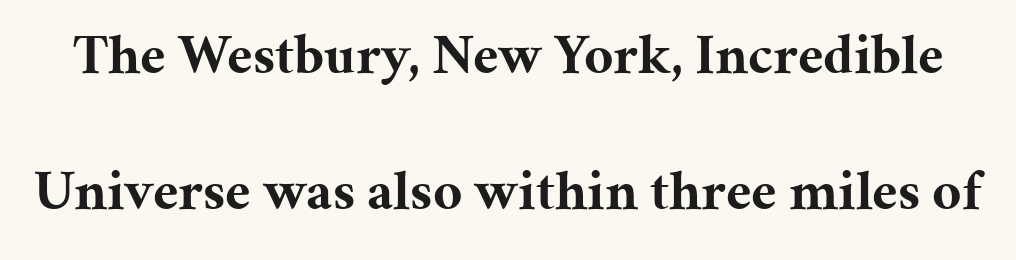
Is this a fixed-width face? No — the glyphs have proportional, varying widths. Typesetter's note: full bold, strokes at maximum text heaviness. Bare-footed words on every line. Unlike italic type, these characters show no tilt at all. The rendering shows small feet on the letterforms — a serif design.
